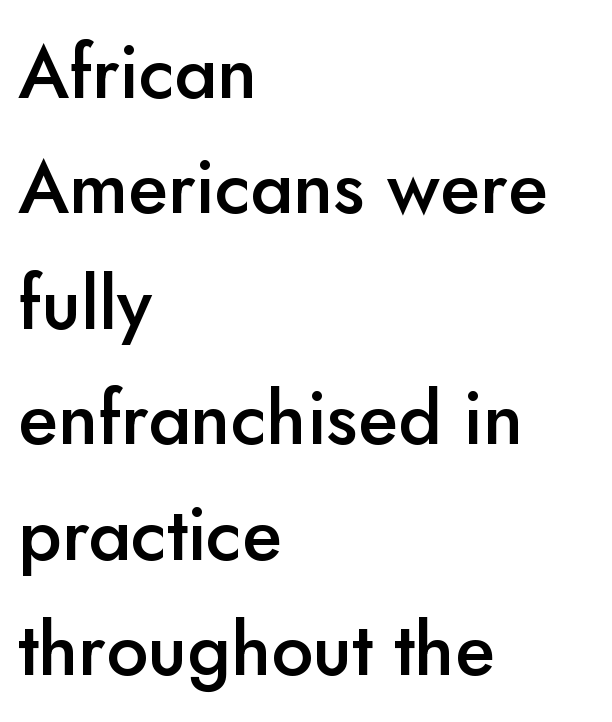
Q: Is the text bold? A: Semi-bold.
Q: Is the text italic (slanted)? A: No, it is upright.
Q: Is the typeface a serif or a sans-serif typeface? A: Sans-serif.
Q: Is the text underlined? A: No.
Q: How is the paragraph aligned? A: Left-aligned.
Q: Is the spacing between letters normal or unusually wide? A: Normal.
Q: Is the spacing between lines tight, normal or loose? A: Normal.
Q: Width (condensed, normal, or wide)? A: Normal.
Q: Stroke contrast? A: Low.
Q: x-height? A: Small.
Q: Monospaced? A: No.
